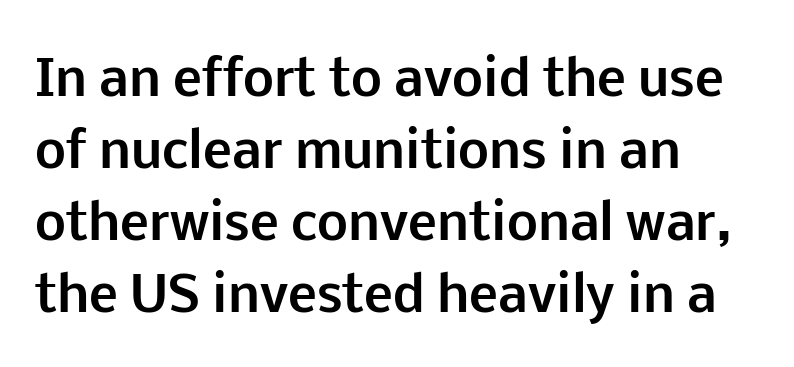
When letters stand straight like this, we call the style roman or upright. The rendering keeps characters at their native spacing. The space directly below the letters is spotless. A dark, heavy texture on the line: the type is bold. Note the varied advance widths — an 'i' is clearly narrower than an 'm'.
